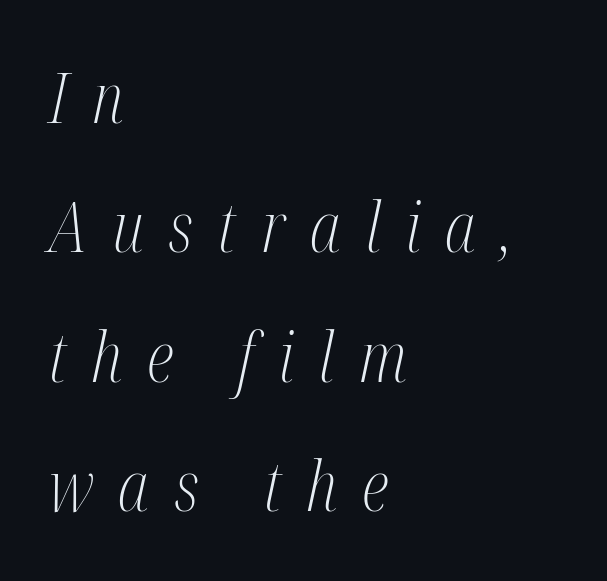
Q: Is the text bold? A: No.
Q: Is the text italic (slanted)? A: Yes, it leans right by about 12 degrees.
Q: Is the typeface a serif or a sans-serif typeface? A: Serif.
Q: Is the text underlined? A: No.
Q: How is the paragraph aligned? A: Left-aligned.
Q: Is the spacing between letters normal or unusually wide? A: Unusually wide.
Q: Width (condensed, normal, or wide)? A: Condensed.
Q: Stroke contrast? A: Medium.
Q: x-height? A: Medium.
Q: Monospaced? A: No.
